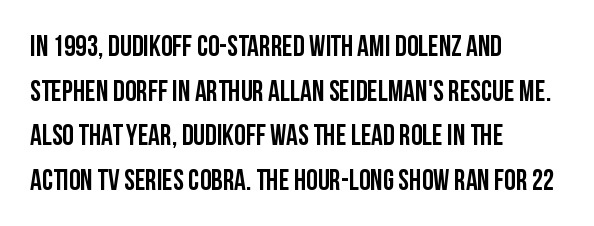
The characters look thick and weighty, a clear bold. Examine the stroke ends and you'll find no serifs. If you drew a ruler down the left edge, every line would touch it. The rendering uses natural spacing where letterforms have individual widths. Rendered with straight, roman letterforms.
